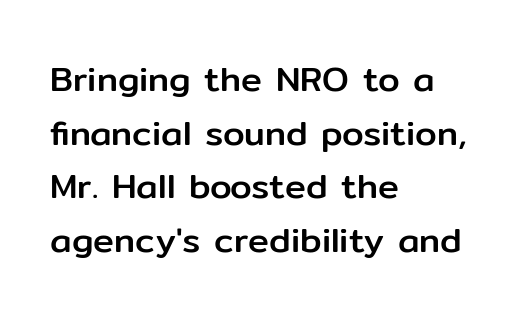
The image shows 35 px sans-serif type, upright; set left-aligned, normal line spacing (1.53x), normal letter spacing, not underlined; low stroke contrast and a medium x-height.
